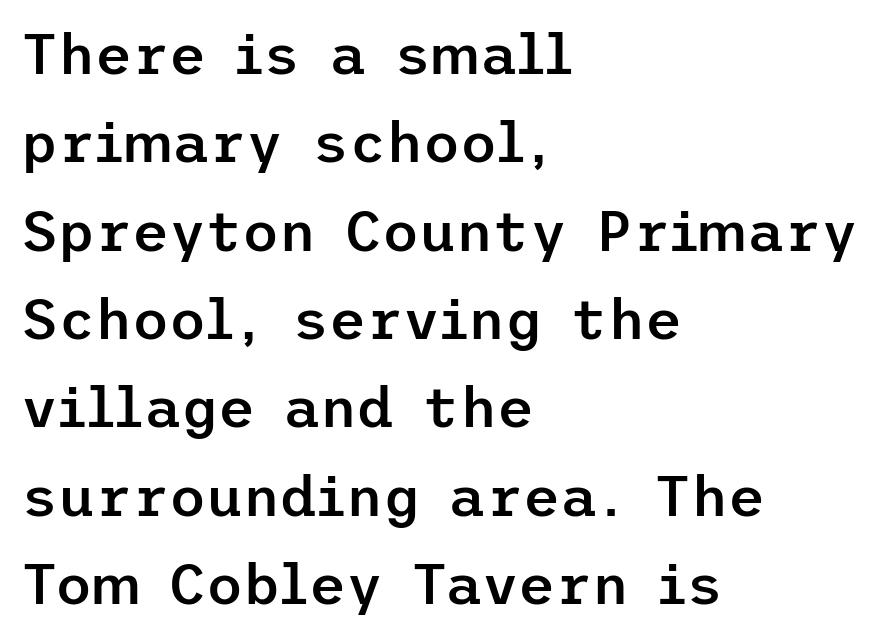
Q: Is the text bold? A: Semi-bold.
Q: Is the text italic (slanted)? A: No, it is upright.
Q: Is the typeface a serif or a sans-serif typeface? A: Sans-serif.
Q: Is the text underlined? A: No.
Q: How is the paragraph aligned? A: Left-aligned.
Q: Is the spacing between letters normal or unusually wide? A: Normal.
Q: Is the spacing between lines tight, normal or loose? A: Normal.
Q: Width (condensed, normal, or wide)? A: Normal.
Q: Stroke contrast? A: Low.
Q: x-height? A: Medium.
